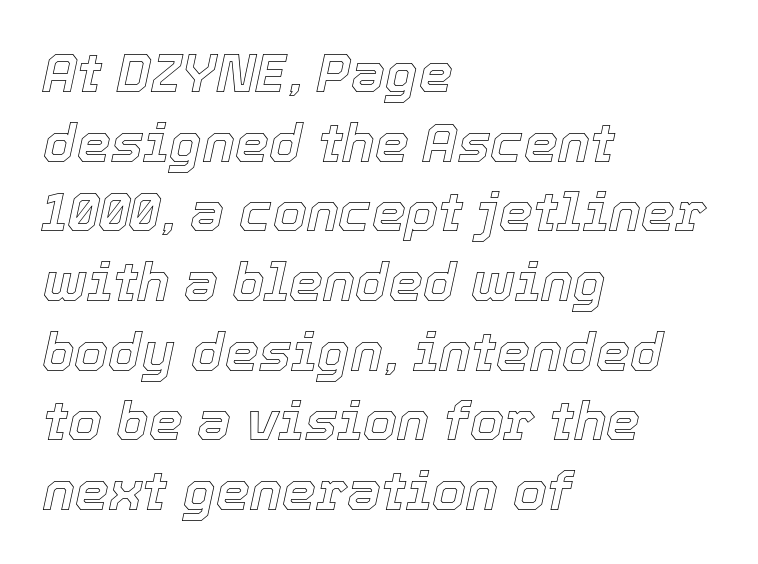
The image shows 54 px text type, italic (leaning right); set left-aligned, normal line spacing (1.29x), normal letter spacing, not underlined; a medium x-height.
